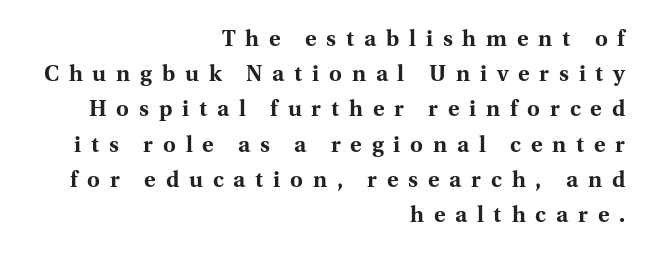
Q: Is the text bold? A: Yes.
Q: Is the text italic (slanted)? A: No, it is upright.
Q: Is the text underlined? A: No.
Q: How is the paragraph aligned? A: Right-aligned.
Q: Is the spacing between letters normal or unusually wide? A: Unusually wide.
Q: Is the spacing between lines tight, normal or loose? A: Normal.
